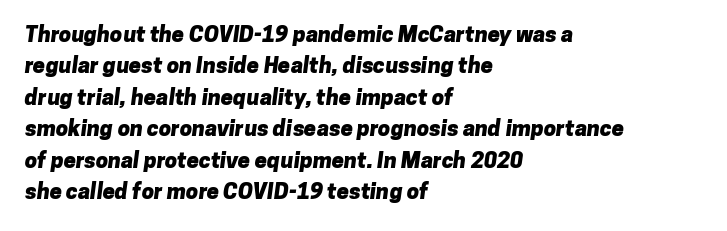
The image shows 22 px bold type; set left-aligned, normal line spacing (1.43x), normal letter spacing, not underlined.
